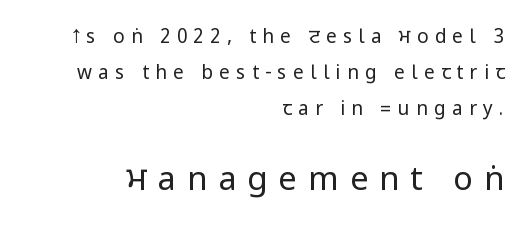
Posture: vertical. Every row of glyphs terminates at an identical x-position on the right. Letters have the restrained weight of plain body copy at most. Block two is the big one; block one sits smaller above it. The type is letterspaced generously, with wide tracking.
